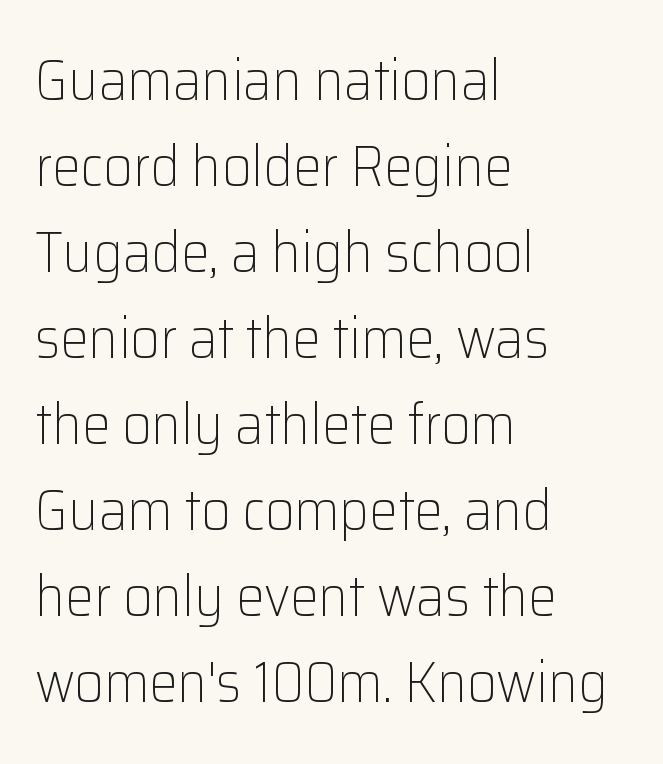
Q: Is the text bold? A: No.
Q: Is the text italic (slanted)? A: No, it is upright.
Q: Is the typeface a serif or a sans-serif typeface? A: Sans-serif.
Q: Is the text underlined? A: No.
Q: How is the paragraph aligned? A: Left-aligned.
Q: Is the spacing between letters normal or unusually wide? A: Normal.
Q: Is the spacing between lines tight, normal or loose? A: Normal.
Q: Width (condensed, normal, or wide)? A: Normal.
Q: Stroke contrast? A: Low.
Q: x-height? A: Medium.
Q: Monospaced? A: No.
